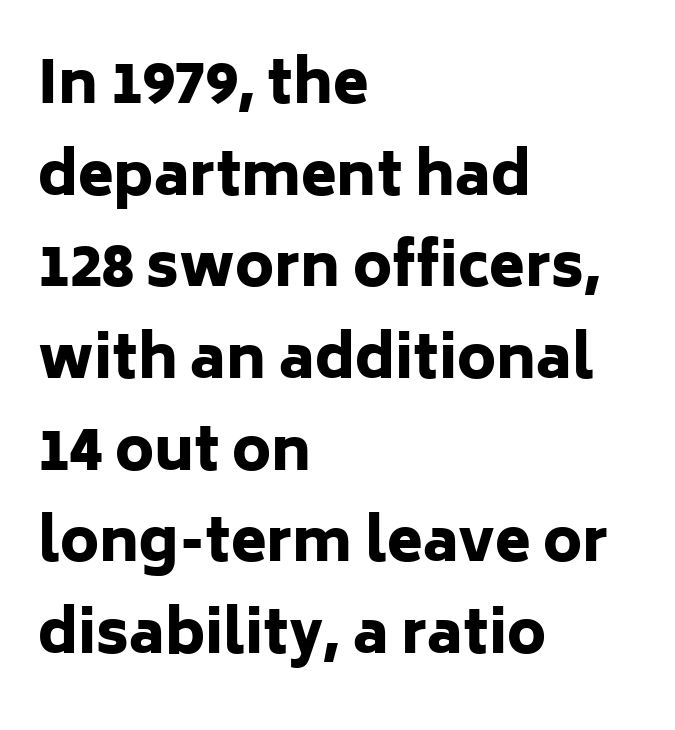
The image shows 58 px heavy sans-serif type, upright; set left-aligned, normal line spacing (1.58x), normal letter spacing, not underlined; low stroke contrast and a medium x-height.
